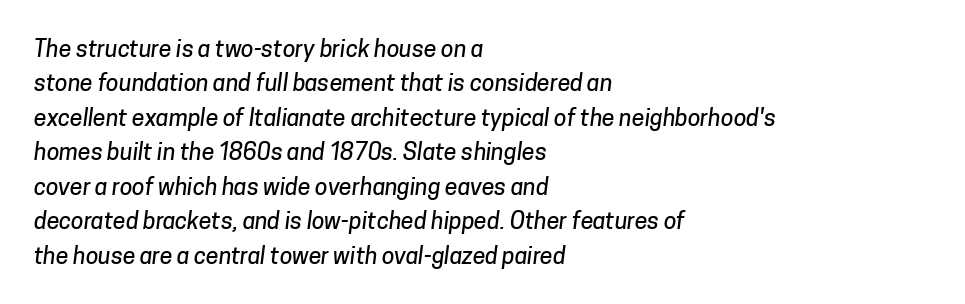
{"underline": "no", "align": "left", "line_spacing": "normal", "line_spacing_ratio": 1.5, "letter_spacing": "normal", "letter_spacing_em": 0.0, "glyph_px": 23}
